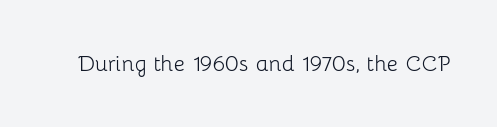
The image shows 27 px text type, upright; set normal letter spacing, not underlined.
